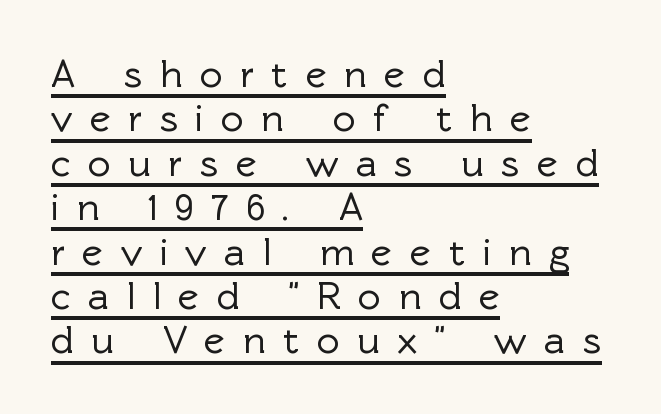
Q: Is the text italic (slanted)? A: No, it is upright.
Q: Is the typeface a serif or a sans-serif typeface? A: Sans-serif.
Q: Is the text underlined? A: Yes.
Q: How is the paragraph aligned? A: Left-aligned.
Q: Is the spacing between letters normal or unusually wide? A: Unusually wide.
Q: Is the spacing between lines tight, normal or loose? A: Tight.
Q: Width (condensed, normal, or wide)? A: Normal.
Q: x-height? A: Medium.
Q: Monospaced? A: No.
